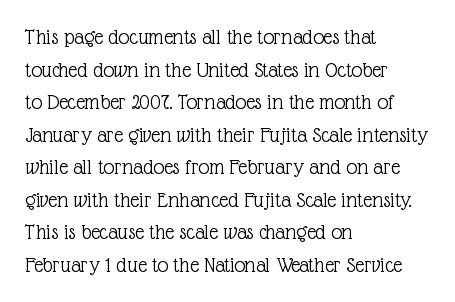
Q: Is the text bold? A: No.
Q: Is the text italic (slanted)? A: No, it is upright.
Q: Is the text underlined? A: No.
Q: How is the paragraph aligned? A: Left-aligned.
Q: Is the spacing between letters normal or unusually wide? A: Normal.
Q: Is the spacing between lines tight, normal or loose? A: Normal.
